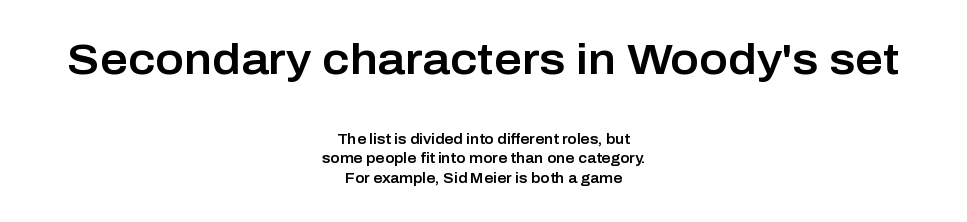
{"serif": "no", "italic": "no", "width": "normal", "stroke_contrast": "low", "x_height": "medium", "monospaced": "no", "underline": "no", "align": "center", "line_spacing": "normal", "line_spacing_ratio": 1.4, "letter_spacing": "normal", "letter_spacing_em": 0.0, "larger_block": "first", "size_ratio": 3.07, "glyph_px": 43}
